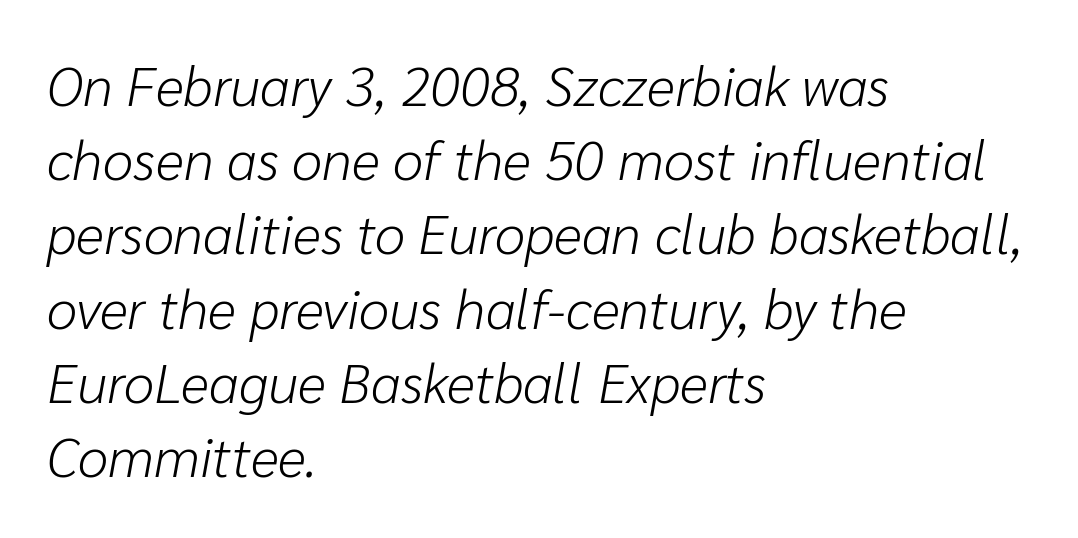
{"italic": "yes", "lean": "right", "slant_degrees": 10, "bold": "no", "weight": "light", "width": "normal", "stroke_contrast": "low", "x_height": "medium", "monospaced": "no", "underline": "no", "align": "left", "line_spacing": "normal", "line_spacing_ratio": 1.35, "letter_spacing": "normal", "letter_spacing_em": 0.0, "glyph_px": 55}
